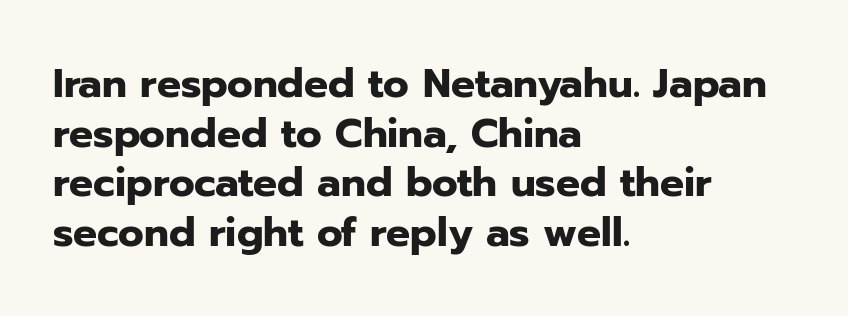
The foot of each line stays bare and open. Style check: upright. A dark, heavy texture on the line: the type is bold. Short and long lines alike share a common starting point at left.
